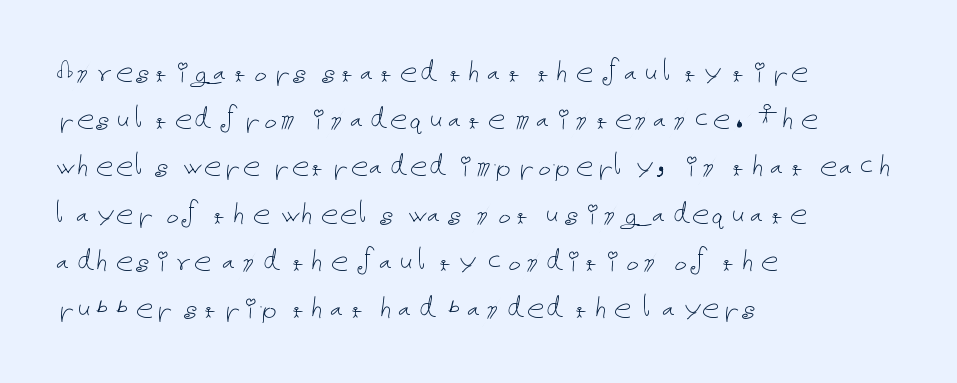
Q: Is the text bold? A: No.
Q: Is the text italic (slanted)? A: No, it is upright.
Q: Is the text underlined? A: No.
Q: How is the paragraph aligned? A: Left-aligned.
Q: Is the spacing between letters normal or unusually wide? A: Normal.
Q: Is the spacing between lines tight, normal or loose? A: Normal.
Q: Width (condensed, normal, or wide)? A: Normal.
Q: Stroke contrast? A: Low.
Q: x-height? A: Medium.
